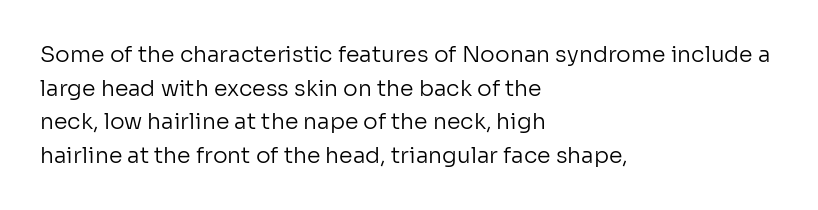
The image shows 22 px text type, upright; set left-aligned, normal line spacing (1.53x), normal letter spacing, not underlined.
